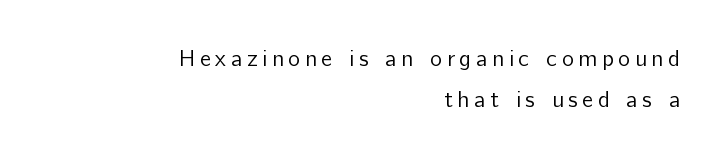
The font's upright variant was chosen for this text. Teacher's note: observe the even right margin — that is flush-right alignment. The glyphs are unaccompanied by any horizontal stroke below them. Letter spacing: wide. Is the type heavy? It reads as light-to-regular instead.
